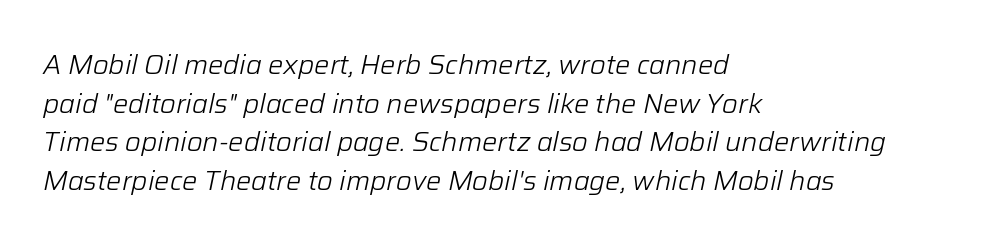
{"italic": "yes", "lean": "right", "slant_degrees": 12, "bold": "no", "underline": "no", "align": "left", "line_spacing": "normal", "line_spacing_ratio": 1.43, "letter_spacing": "normal", "letter_spacing_em": 0.0, "glyph_px": 27}
